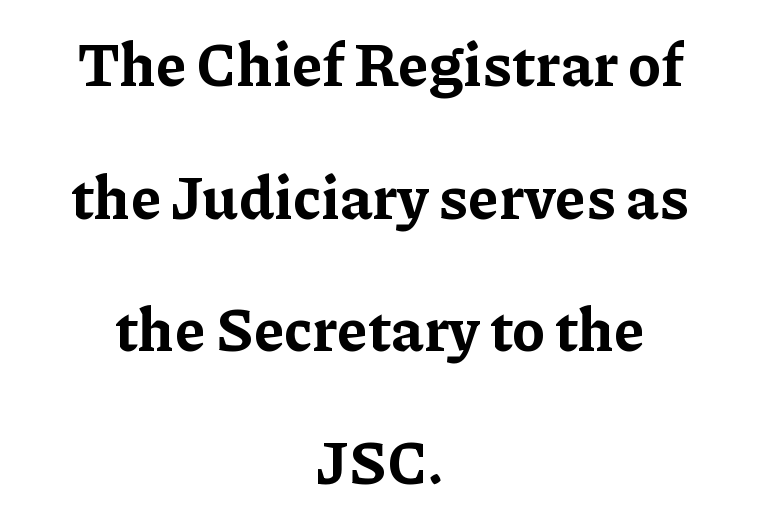
The image shows 60 px bold serif type, upright; set centered, loose line spacing (2.21x), normal letter spacing, not underlined; low stroke contrast and a medium x-height.
